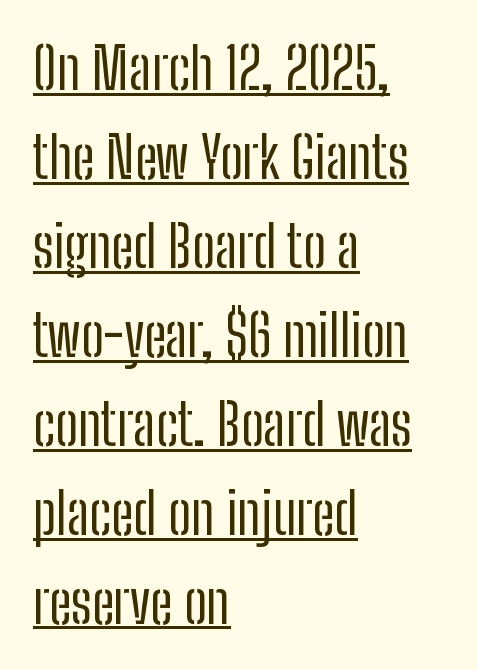
The image shows 57 px regular-weight, condensed sans-serif type, upright; set left-aligned, normal line spacing (1.56x), normal letter spacing, underlined; low stroke contrast and a medium x-height.
